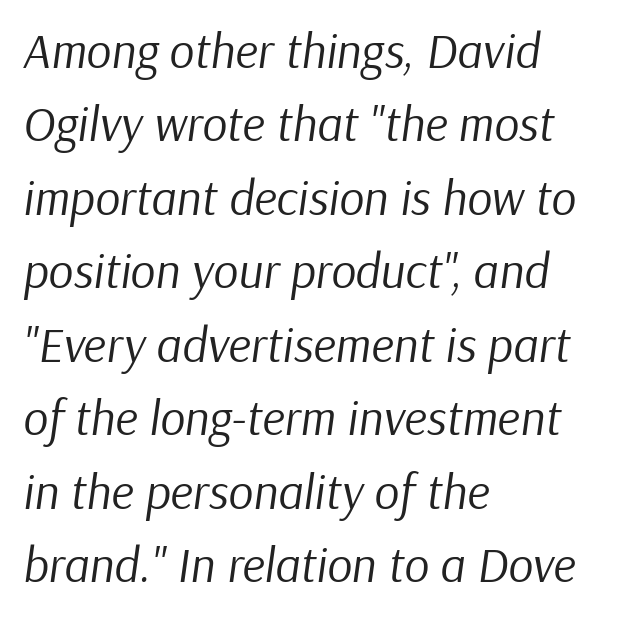
Would a proofreader flag this as italicized? Yes. Students, note that the glyphs here touch the page at normal intervals. Lines of text with bare space underneath. Stroke mass is kept to a normal reading level or below. A classic flush-left, rag-right setting is used for this passage. If you measured baseline to baseline, you'd find a middling distance.
